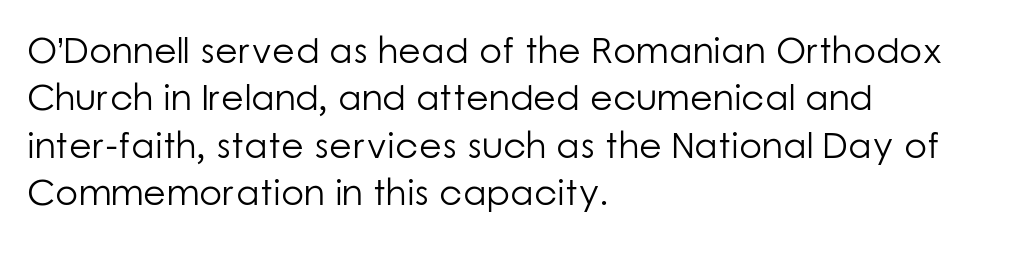
Horizontal alignment here is leftward, the default for most running prose. Is the type heavy? It reads as light-to-regular instead. Does the leading feel generous? No, just average. Do the characters align in a grid? No, the font is proportional. This sample uses plain, unmodified letter spacing.
